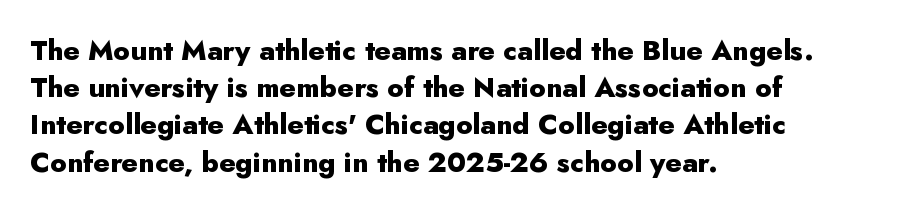
{"serif": "no", "italic": "no", "bold": "yes", "weight": "heavy", "width": "normal", "stroke_contrast": "low", "x_height": "small", "monospaced": "no", "underline": "no", "align": "left", "line_spacing": "normal", "line_spacing_ratio": 1.33, "letter_spacing": "normal", "letter_spacing_em": 0.0, "glyph_px": 28}
